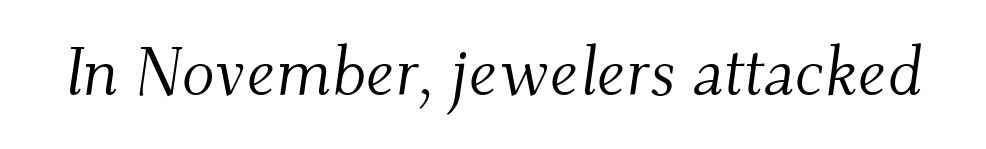
{"serif": "yes", "italic": "yes", "lean": "right", "slant_degrees": 9, "bold": "no", "weight": "light", "width": "normal", "stroke_contrast": "medium", "x_height": "small", "monospaced": "no", "underline": "no", "letter_spacing": "normal", "letter_spacing_em": 0.0, "glyph_px": 68}
